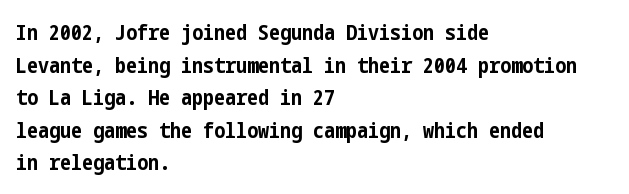
Q: Is the text bold? A: Yes.
Q: Is the text italic (slanted)? A: No, it is upright.
Q: Is the text underlined? A: No.
Q: How is the paragraph aligned? A: Left-aligned.
Q: Is the spacing between letters normal or unusually wide? A: Normal.
Q: Is the spacing between lines tight, normal or loose? A: Normal.
